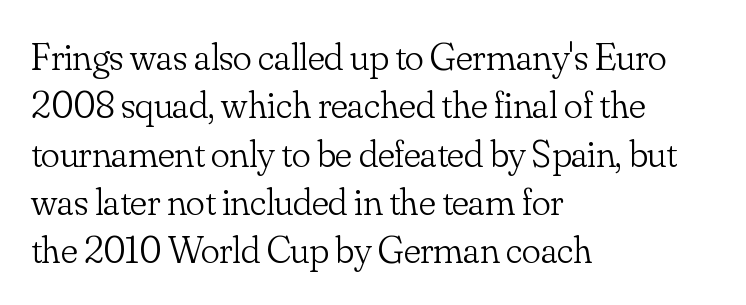
The image shows 39 px light serif type, upright; set left-aligned, line spacing 1.24x, normal letter spacing, not underlined; low stroke contrast and a small x-height.
